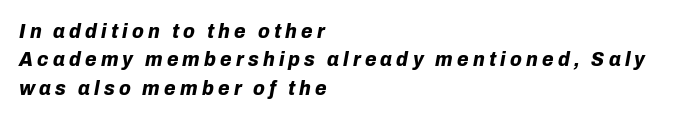
The image shows 21 px bold type, italic (leaning right); set left-aligned, normal line spacing (1.35x), unusually wide letter spacing (+0.2 em), not underlined.
